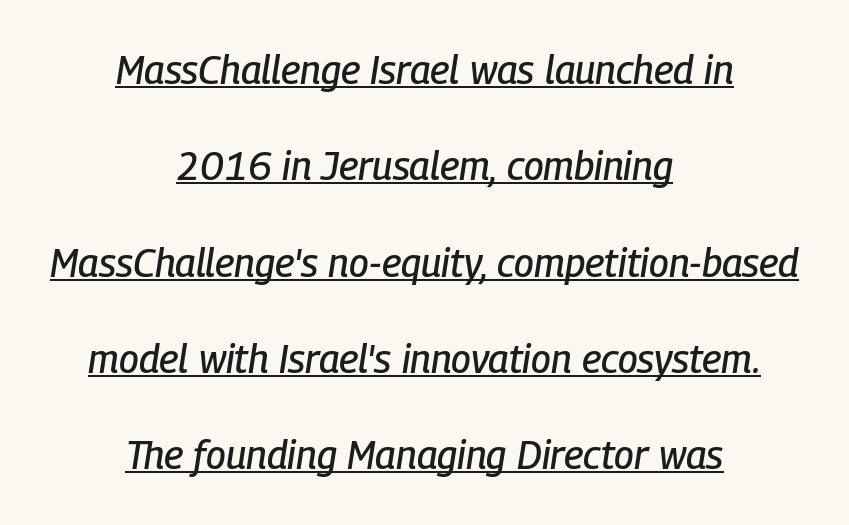
{"italic": "yes", "lean": "right", "slant_degrees": 9, "width": "condensed", "stroke_contrast": "low", "x_height": "medium", "monospaced": "no", "underline": "yes", "align": "center", "line_spacing": "loose", "line_spacing_ratio": 2.47, "letter_spacing": "normal", "letter_spacing_em": 0.0, "glyph_px": 39}
